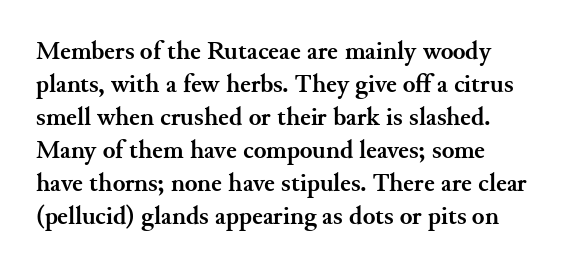
The image shows 26 px bold type, upright; set normal line spacing (1.27x), normal letter spacing, not underlined.
